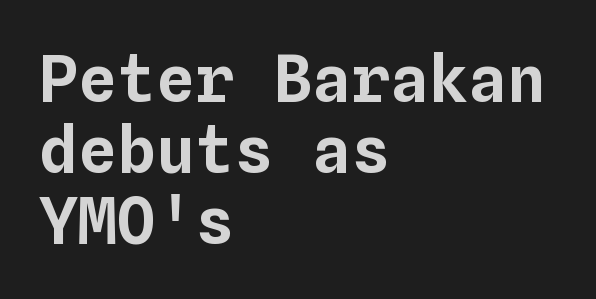
Q: Is the text italic (slanted)? A: No, it is upright.
Q: Is the text underlined? A: No.
Q: How is the paragraph aligned? A: Left-aligned.
Q: Is the spacing between letters normal or unusually wide? A: Normal.
Q: Is the spacing between lines tight, normal or loose? A: Tight.
Q: Width (condensed, normal, or wide)? A: Normal.
Q: Stroke contrast? A: Low.
Q: x-height? A: Medium.
Q: Monospaced? A: Yes.
